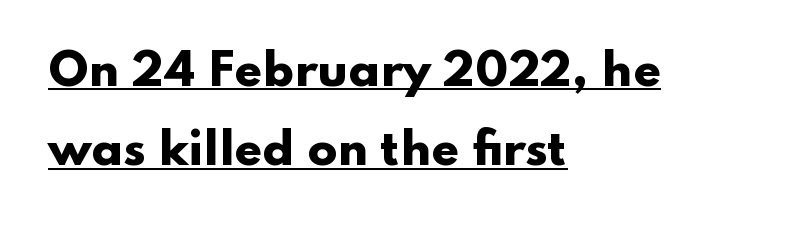
{"serif": "no", "italic": "no", "bold": "yes", "weight": "heavy", "width": "wide", "stroke_contrast": "low", "x_height": "small", "monospaced": "no", "underline": "yes", "align": "left", "line_spacing_ratio": 1.8, "letter_spacing": "normal", "letter_spacing_em": 0.0, "glyph_px": 44}
